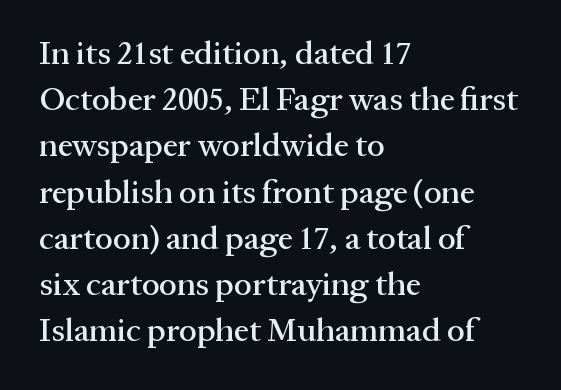
Q: Is the text italic (slanted)? A: No, it is upright.
Q: Is the typeface a serif or a sans-serif typeface? A: Serif.
Q: Is the text underlined? A: No.
Q: How is the paragraph aligned? A: Left-aligned.
Q: Is the spacing between letters normal or unusually wide? A: Normal.
Q: Is the spacing between lines tight, normal or loose? A: Normal.
Q: Width (condensed, normal, or wide)? A: Normal.
Q: Stroke contrast? A: Medium.
Q: x-height? A: Medium.
Q: Monospaced? A: No.
